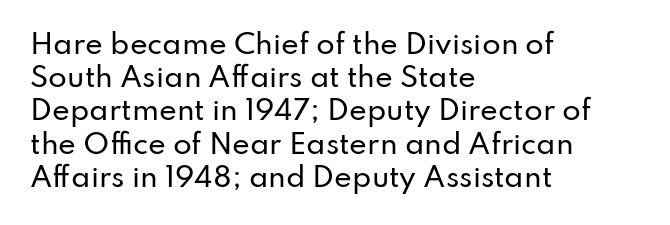
The image shows 27 px text type, upright; set left-aligned, line spacing 1.23x, normal letter spacing, not underlined.
